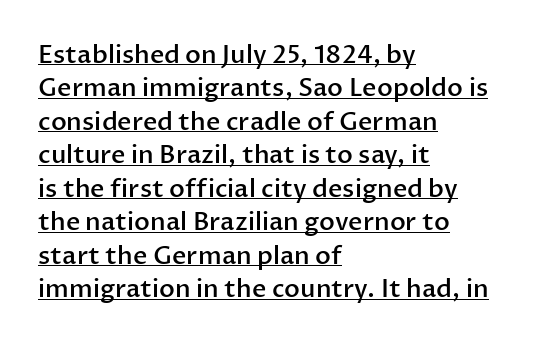
Q: Is the text bold? A: Semi-bold.
Q: Is the text italic (slanted)? A: No, it is upright.
Q: Is the text underlined? A: Yes.
Q: How is the paragraph aligned? A: Left-aligned.
Q: Is the spacing between letters normal or unusually wide? A: Normal.
Q: Is the spacing between lines tight, normal or loose? A: Normal.
